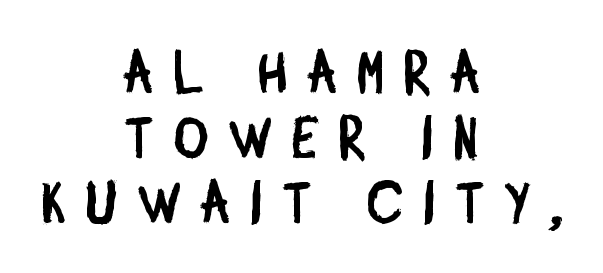
Centered paragraph, ragged on both sides. Nope, no serifs anywhere on these letters. Proportional: the letters do not fall into vertical columns. What stands out about the letter spacing? Its width — letters are far apart. Unmarked baselines from the first word to the last. This sample trades vertical openness for compactness between lines.
